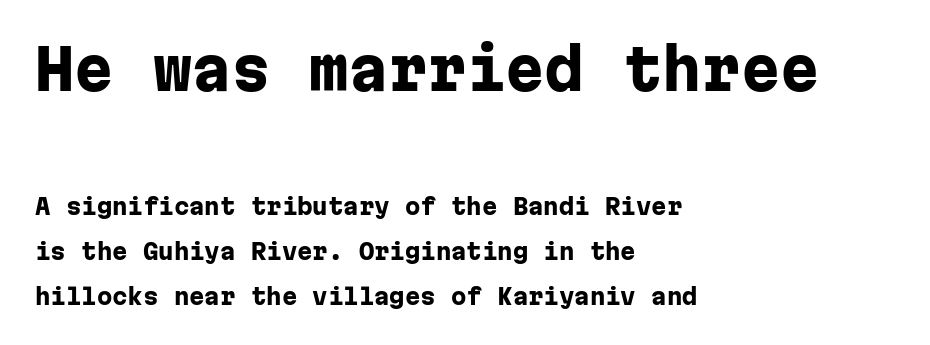
The image shows 56 px heavy sans-serif type, upright, monospaced; set left-aligned, loose line spacing (2.03x), normal letter spacing, not underlined; the first (top) block is 2.55x larger; low stroke contrast and a medium x-height.
